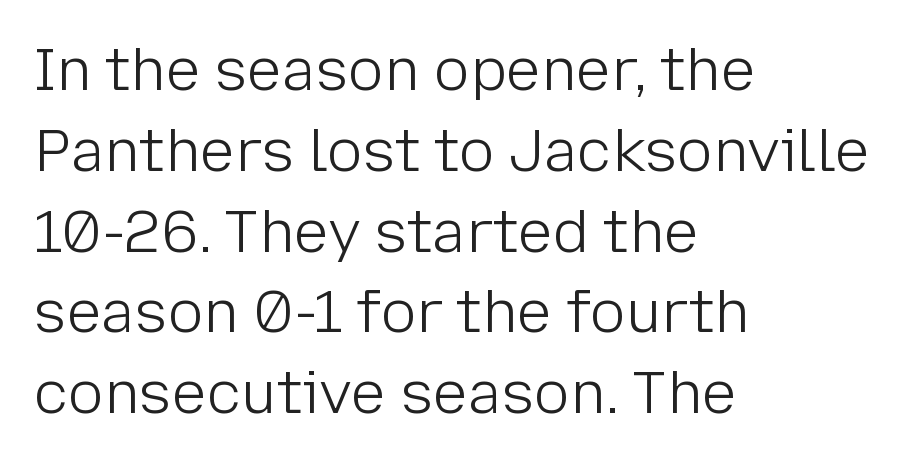
The string is rendered with underlining switched off. Glyph-to-glyph distance matches everyday printed text. Note the varied advance widths — an 'i' is clearly narrower than an 'm'. One-word summary of the alignment: left.
